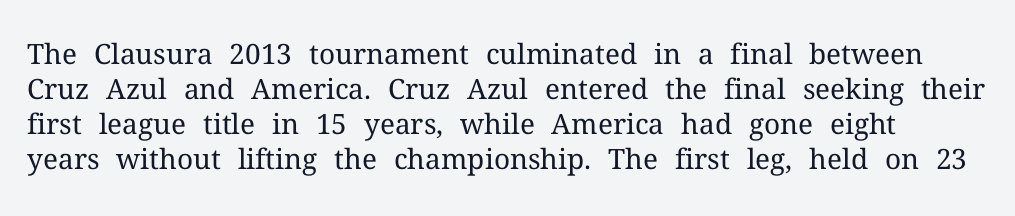
The image shows 28 px regular-weight serif type, upright; set normal line spacing (1.25x), normal letter spacing, not underlined; medium stroke contrast and a medium x-height.
